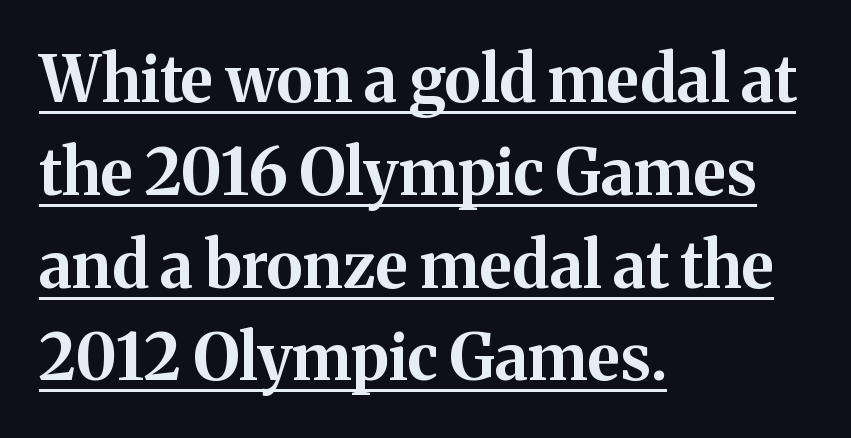
Q: Is the text bold? A: Yes.
Q: Is the text italic (slanted)? A: No, it is upright.
Q: Is the typeface a serif or a sans-serif typeface? A: Serif.
Q: Is the text underlined? A: Yes.
Q: How is the paragraph aligned? A: Left-aligned.
Q: Is the spacing between letters normal or unusually wide? A: Normal.
Q: Is the spacing between lines tight, normal or loose? A: Normal.
Q: Width (condensed, normal, or wide)? A: Normal.
Q: Stroke contrast? A: Medium.
Q: x-height? A: Medium.
Q: Monospaced? A: No.
